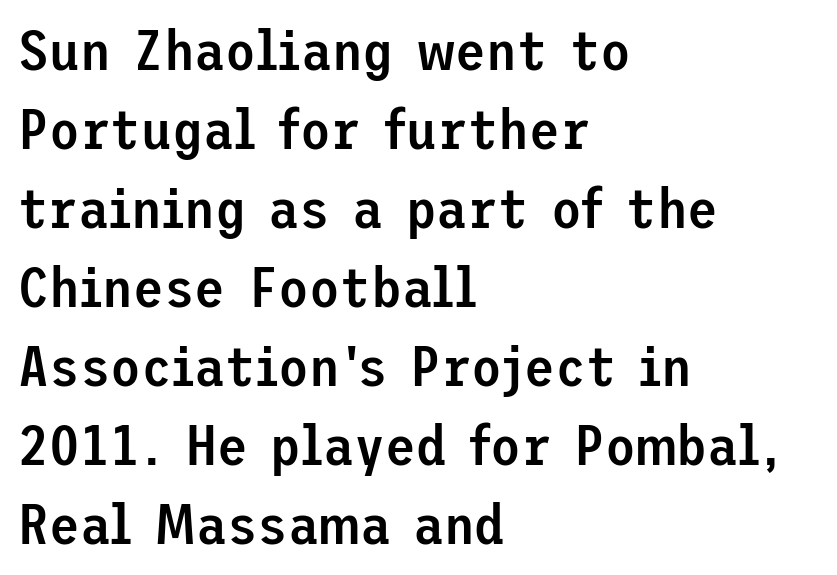
Its strokes are somewhat broadened, the hallmark of semibold type. A bare baseline throughout the passage. Visually the block forms a straight wall on the left and a jagged coastline on the right. Characters follow at the spacing the type designer built in. No italicization has been applied; the sample stays upright. To sum up the face: it is a sans, with no serifs.
